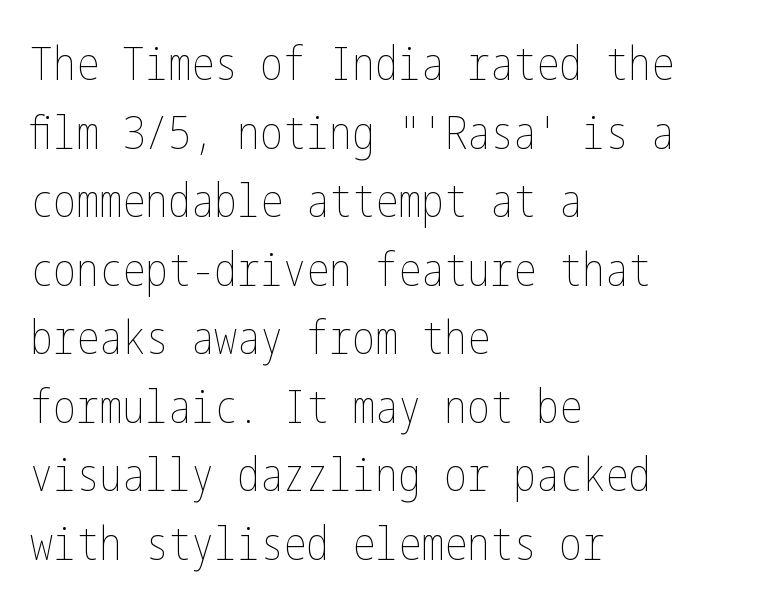
Q: Is the text bold? A: No.
Q: Is the text italic (slanted)? A: No, it is upright.
Q: Is the text underlined? A: No.
Q: How is the paragraph aligned? A: Left-aligned.
Q: Is the spacing between letters normal or unusually wide? A: Normal.
Q: Is the spacing between lines tight, normal or loose? A: Normal.
Q: Width (condensed, normal, or wide)? A: Condensed.
Q: Stroke contrast? A: Low.
Q: x-height? A: Medium.
